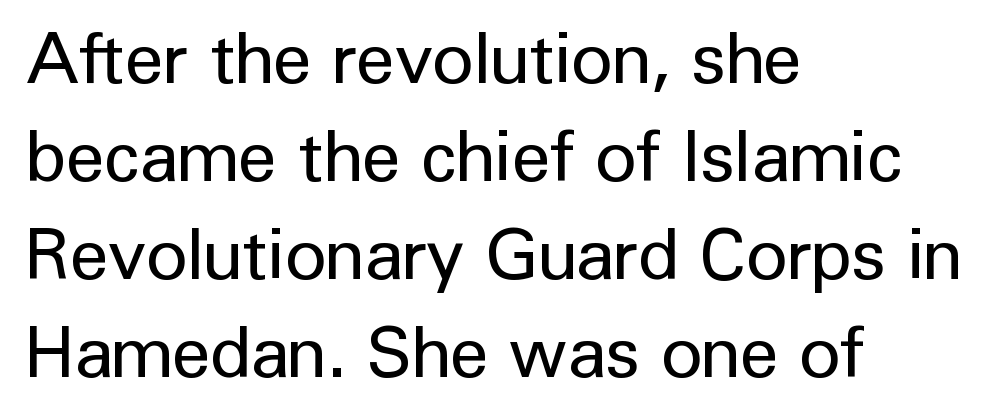
The image shows 71 px regular-weight sans-serif type, upright; set left-aligned, normal line spacing (1.38x), normal letter spacing, not underlined; low stroke contrast and a medium x-height.
